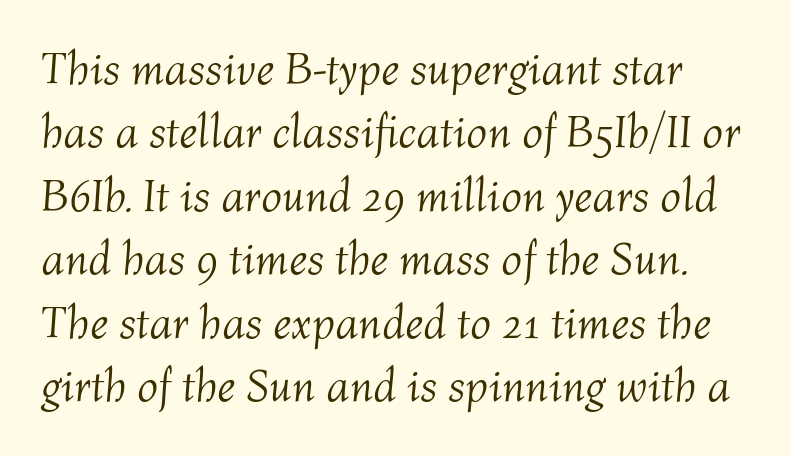
The image shows 46 px light type, italic (leaning right); set normal line spacing (1.38x), normal letter spacing, not underlined; medium stroke contrast and a medium x-height.
